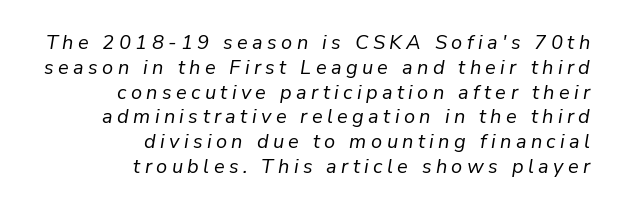
{"italic": "yes", "lean": "right", "slant_degrees": 9, "bold": "no", "underline": "no", "align": "right", "line_spacing_ratio": 1.24, "letter_spacing": "wide", "letter_spacing_em": 0.22, "glyph_px": 20}
